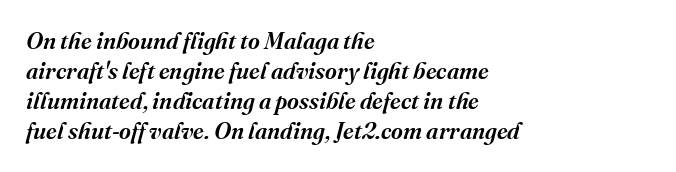
Caption: standard tracking, unaltered. The rendering anchors every line to the left-hand side. The rendering applies a slant to the glyphs. The foot of each line stays bare and open.
